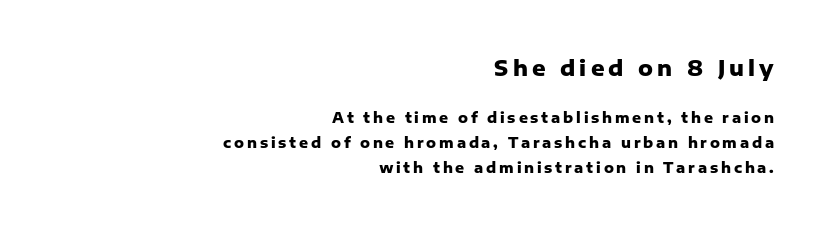
The image shows 21 px bold type, upright; set right-aligned, line spacing 1.77x, unusually wide letter spacing (+0.2 em), not underlined; the first (top) block is 1.5x larger.
